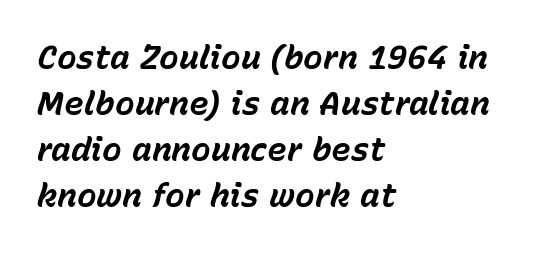
{"italic": "yes", "lean": "right", "slant_degrees": 15, "bold": "yes", "weight": "bold", "width": "normal", "stroke_contrast": "low", "x_height": "medium", "monospaced": "no", "underline": "no", "align": "left", "line_spacing": "normal", "line_spacing_ratio": 1.39, "letter_spacing": "normal", "letter_spacing_em": 0.0, "glyph_px": 33}
